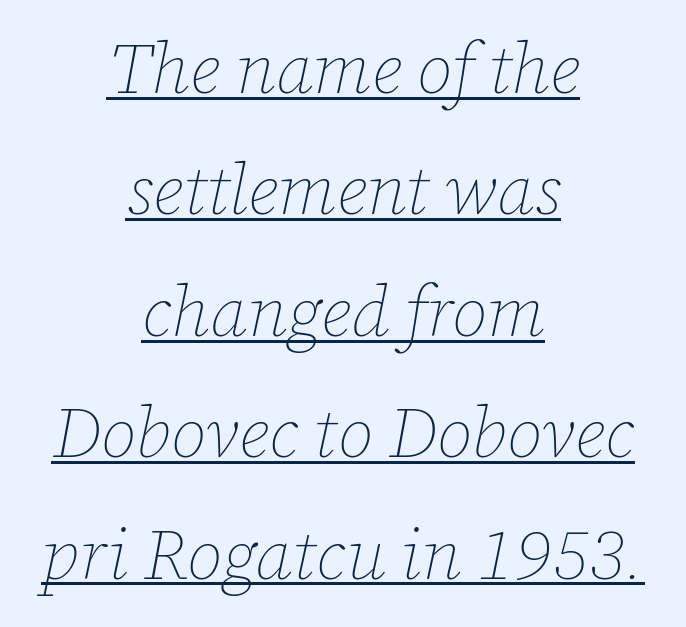
Q: Is the text bold? A: No.
Q: Is the text italic (slanted)? A: Yes, it leans right by about 12 degrees.
Q: Is the text underlined? A: Yes.
Q: How is the paragraph aligned? A: Centered.
Q: Is the spacing between letters normal or unusually wide? A: Normal.
Q: Width (condensed, normal, or wide)? A: Normal.
Q: Stroke contrast? A: Low.
Q: x-height? A: Medium.
Q: Monospaced? A: No.
